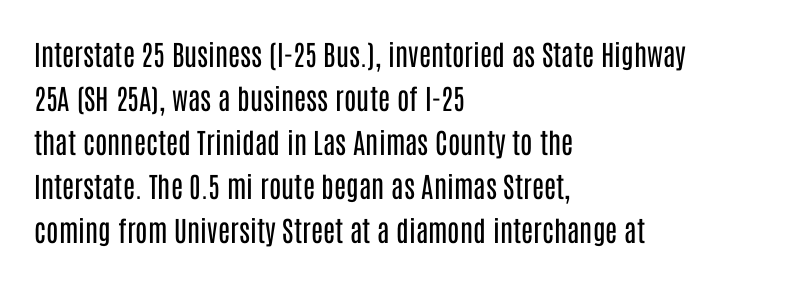
This is not heavy type; no bold has been used. The rag falls on the right side of this text block. Classification — sans serif. In terms of letterspacing, this is plain default setting.
